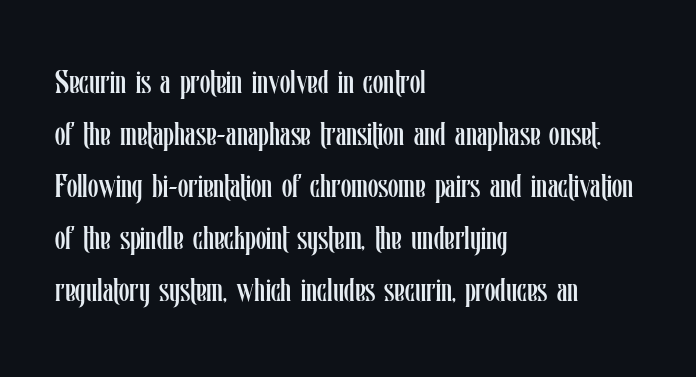
The image shows 34 px regular-weight, condensed type, upright; set left-aligned, normal line spacing (1.53x), normal letter spacing, not underlined; low stroke contrast and a medium x-height.
